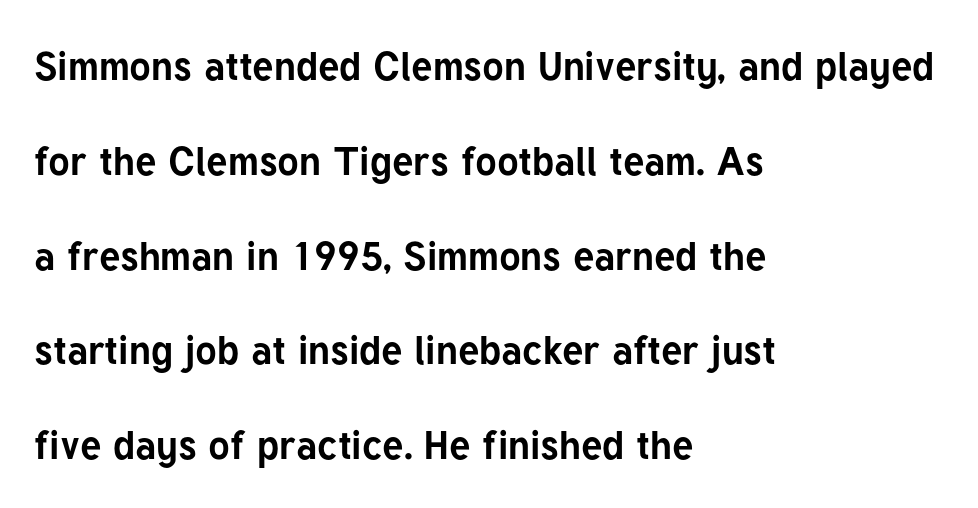
These lines are rendered in a variable-pitch font. Decoration check: the copy has no underline. The rendering anchors every line to the left-hand side. As a designer I'd log this as weight 700, bold. Rows of type keep a wide berth in the vertical direction.
